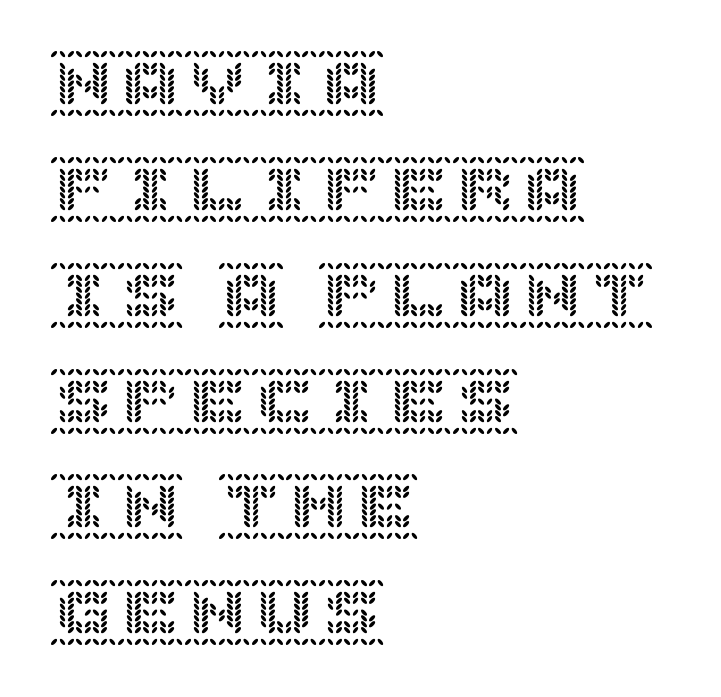
{"italic": "no", "width": "normal", "x_height": "large", "underline": "no", "align": "left", "line_spacing": "normal", "line_spacing_ratio": 1.58, "letter_spacing": "normal", "letter_spacing_em": 0.0, "glyph_px": 67}
